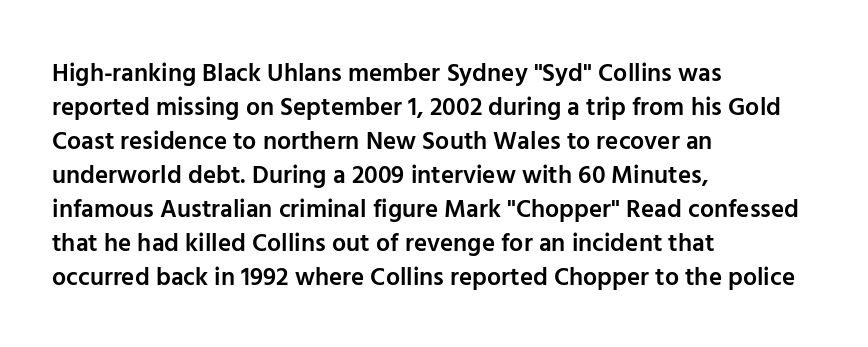
The image shows 25 px text type, upright; set left-aligned, normal line spacing (1.36x), normal letter spacing, not underlined.
